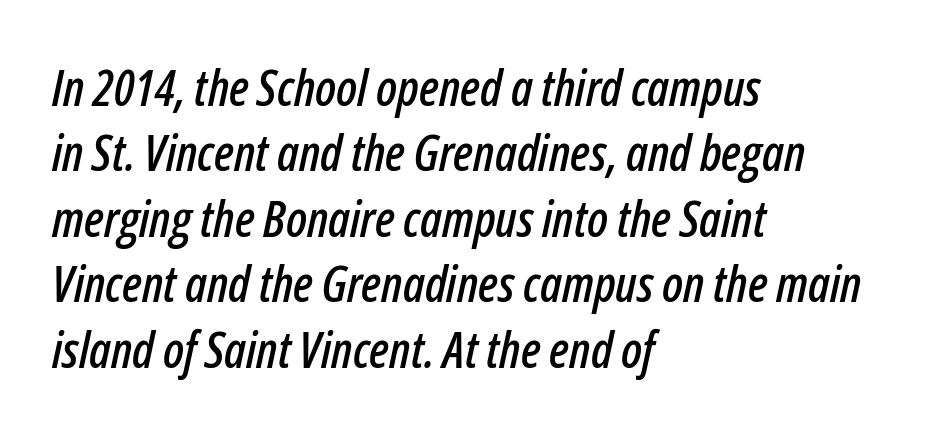
The image shows 50 px condensed type, italic (leaning right); set left-aligned, normal line spacing (1.31x), normal letter spacing, not underlined; low stroke contrast and a medium x-height.
